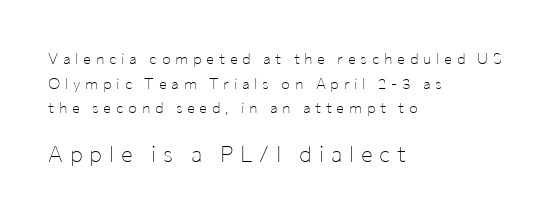
The letterforms sit at book weight or below. In terms of letterspacing, this is a distinctly airy, spread setting. The rendering anchors every line to the left-hand side. Any mark beneath the type? The region is blank. If you drew a line through each stem, it would be perfectly vertical.
